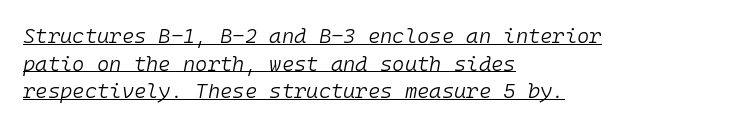
The image shows 21 px text type, italic (leaning right); set left-aligned, normal line spacing (1.32x), normal letter spacing, underlined.
